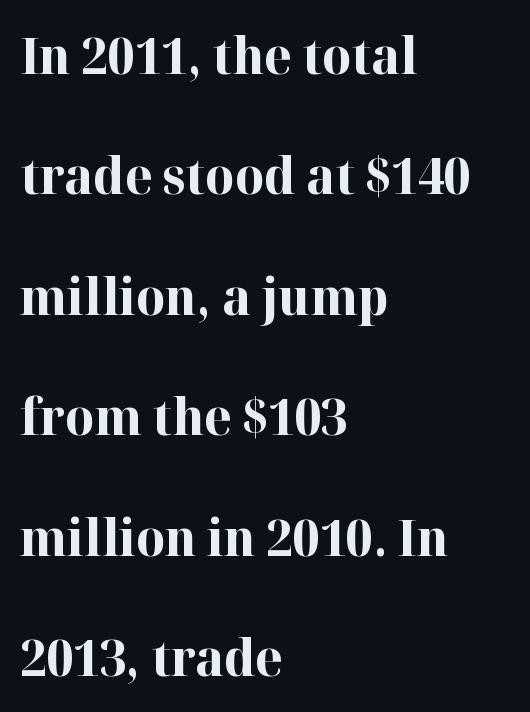
Characters remain perfectly vertical along every line. Here the glyphs are tracked normally, forming tight word shapes. The gap between lines stays unmarked. Old-style or modern, the face here clearly has serifs.
